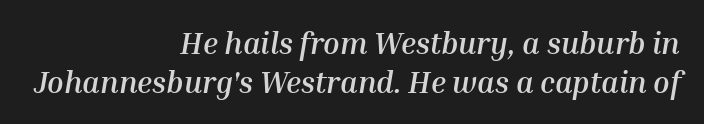
Q: Is the text bold? A: Yes.
Q: Is the text italic (slanted)? A: Yes, it leans right by about 10 degrees.
Q: Is the text underlined? A: No.
Q: How is the paragraph aligned? A: Right-aligned.
Q: Is the spacing between letters normal or unusually wide? A: Normal.
Q: Is the spacing between lines tight, normal or loose? A: Normal.
Q: Width (condensed, normal, or wide)? A: Normal.
Q: Stroke contrast? A: Medium.
Q: x-height? A: Medium.
Q: Monospaced? A: No.
